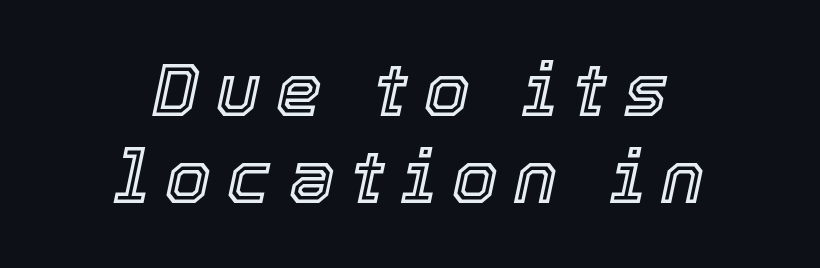
The image shows 73 px text type, italic (leaning right); set centered, line spacing 1.19x, unusually wide letter spacing (+0.22 em), not underlined; a medium x-height.
